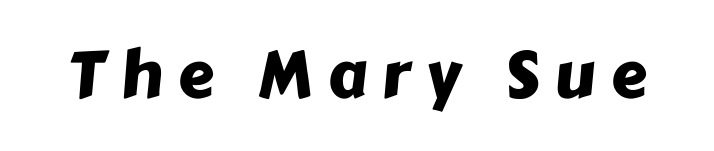
{"serif": "no", "width": "normal", "stroke_contrast": "low", "x_height": "medium", "monospaced": "no", "underline": "no", "letter_spacing": "wide", "letter_spacing_em": 0.23, "glyph_px": 65}
